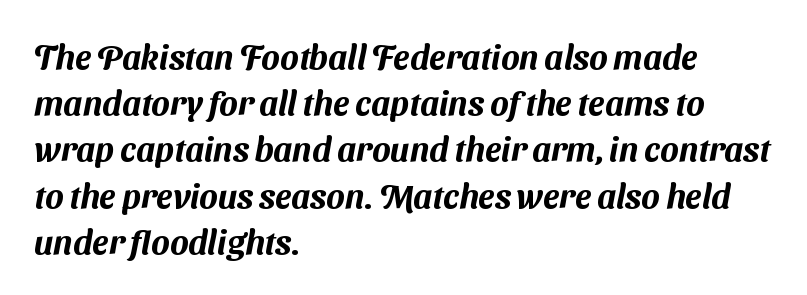
The image shows 34 px sans-serif type; set left-aligned, normal line spacing (1.36x), normal letter spacing, not underlined; medium stroke contrast and a medium x-height.
